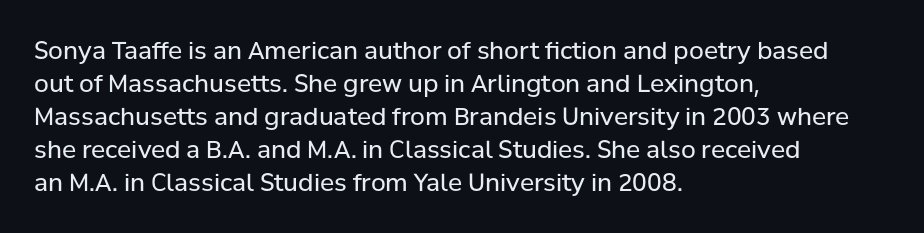
Q: Is the text bold? A: No.
Q: Is the text italic (slanted)? A: No, it is upright.
Q: Is the text underlined? A: No.
Q: How is the paragraph aligned? A: Left-aligned.
Q: Is the spacing between letters normal or unusually wide? A: Normal.
Q: Is the spacing between lines tight, normal or loose? A: Normal.
